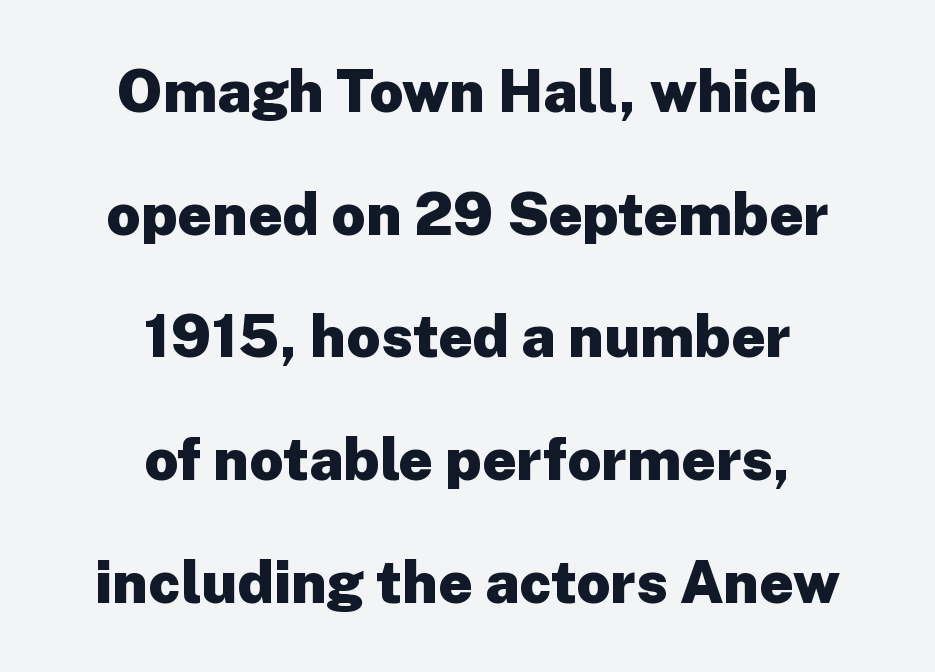
A dark, heavy texture on the line: the type is bold. Notice how the passage keeps no hard edge, just a central spine. Anything drawn beneath the words? Only blank space. The type family on display is of the sans-serif kind.
